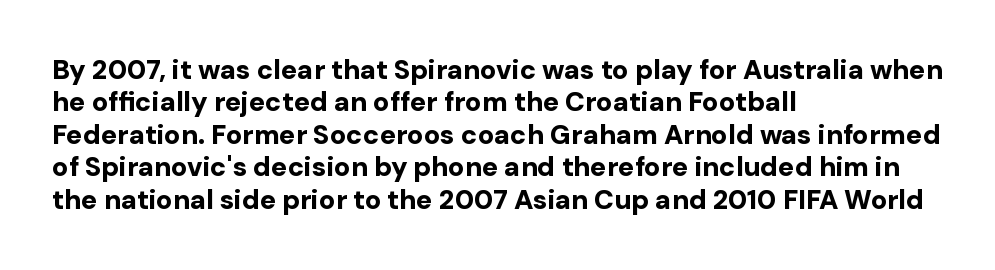
The image shows 27 px bold type, upright; set left-aligned, line spacing 1.2x, normal letter spacing, not underlined.
